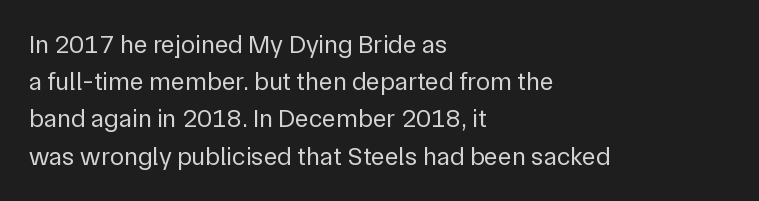
The image shows 26 px text type, upright; set left-aligned, normal line spacing (1.43x), normal letter spacing, not underlined.
